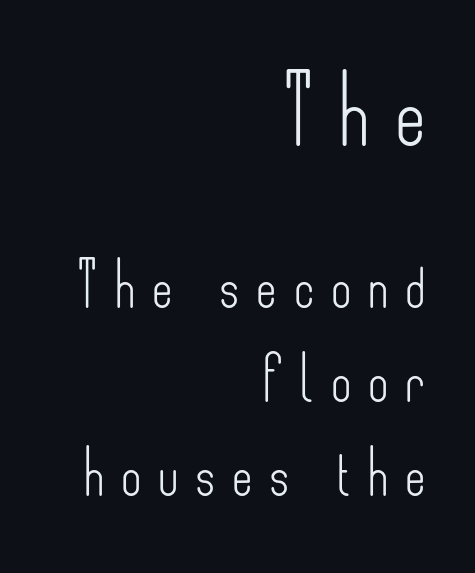
Q: Is the text bold? A: No.
Q: Is the text italic (slanted)? A: No, it is upright.
Q: Is the typeface a serif or a sans-serif typeface? A: Sans-serif.
Q: Is the text underlined? A: No.
Q: How is the paragraph aligned? A: Right-aligned.
Q: Is the spacing between letters normal or unusually wide? A: Unusually wide.
Q: Is the spacing between lines tight, normal or loose? A: Loose.
Q: Which block of text is set in a larger size, the first (top) or the second (bottom)? A: The first (top) one.
Q: Width (condensed, normal, or wide)? A: Condensed.
Q: Stroke contrast? A: Low.
Q: x-height? A: Small.
Q: Monospaced? A: No.
